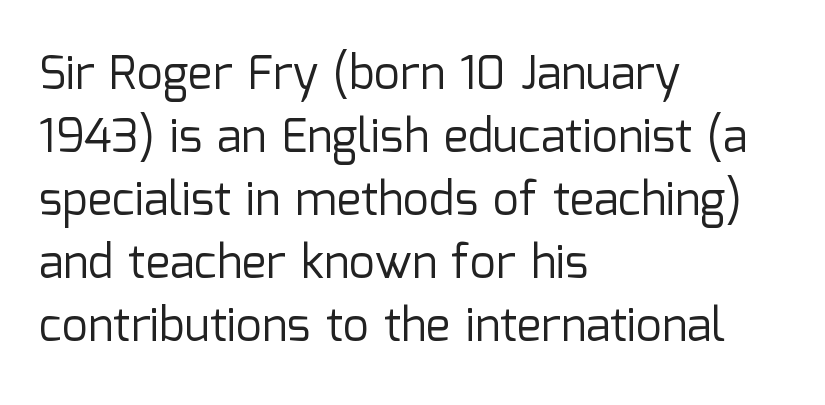
Q: Is the text bold? A: No.
Q: Is the text italic (slanted)? A: No, it is upright.
Q: Is the typeface a serif or a sans-serif typeface? A: Sans-serif.
Q: Is the text underlined? A: No.
Q: How is the paragraph aligned? A: Left-aligned.
Q: Is the spacing between letters normal or unusually wide? A: Normal.
Q: Is the spacing between lines tight, normal or loose? A: Normal.
Q: Width (condensed, normal, or wide)? A: Normal.
Q: Stroke contrast? A: Low.
Q: x-height? A: Medium.
Q: Monospaced? A: No.
